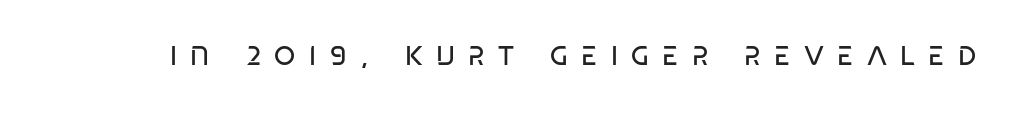
The tracking reads as deliberately expanded to a designer's eye. A clean baseline with only descenders dipping below it. Weight: not bold — regular or lighter. Upright lettering throughout.
